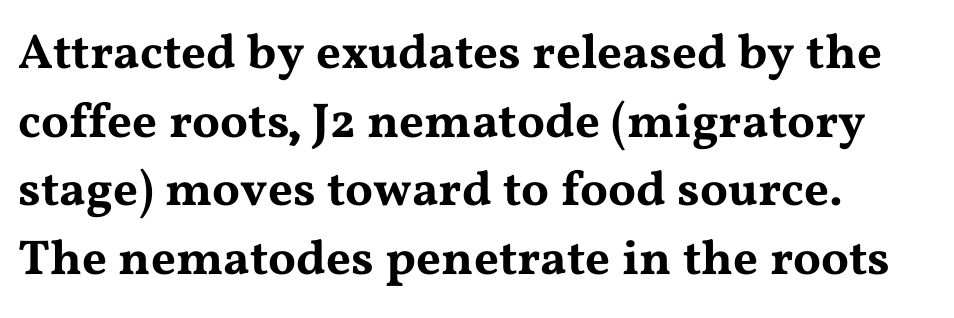
{"serif": "yes", "italic": "no", "width": "wide", "stroke_contrast": "medium", "x_height": "medium", "monospaced": "no", "underline": "no", "align": "left", "line_spacing": "normal", "line_spacing_ratio": 1.4, "letter_spacing": "normal", "letter_spacing_em": 0.0, "glyph_px": 49}
